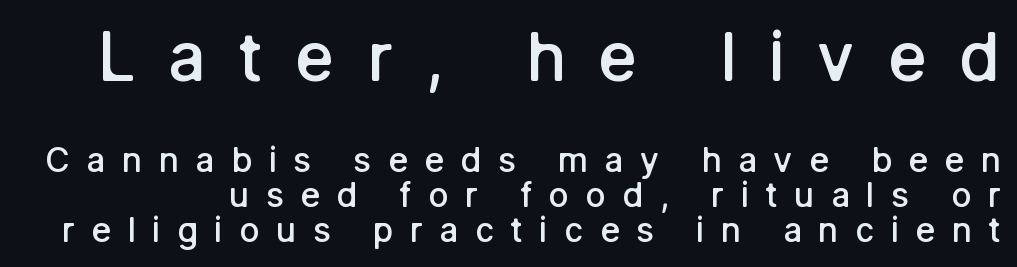
The tracking jumps out immediately: characters are airy and widely separated. No feet cap the strokes, marking this as sans-serif type. The letters advance in unequal steps, a hallmark of proportional type. The specimen reads as upright at a glance. This block would grow much taller if given ordinary leading; it's compressed now.
